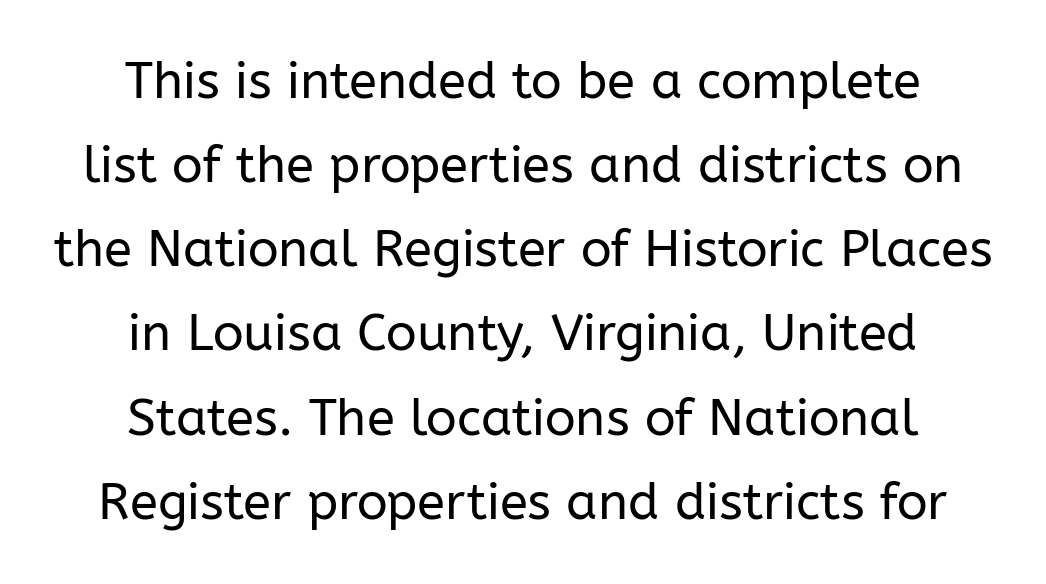
The image shows 51 px regular-weight sans-serif type, upright; set centered, normal line spacing (1.65x), normal letter spacing, not underlined; low stroke contrast and a medium x-height.
